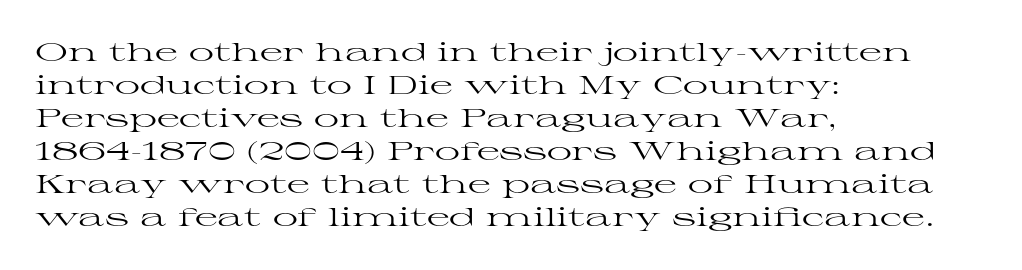
Q: Is the text bold? A: No.
Q: Is the text italic (slanted)? A: No, it is upright.
Q: Is the text underlined? A: No.
Q: How is the paragraph aligned? A: Left-aligned.
Q: Is the spacing between letters normal or unusually wide? A: Normal.
Q: Is the spacing between lines tight, normal or loose? A: Normal.
